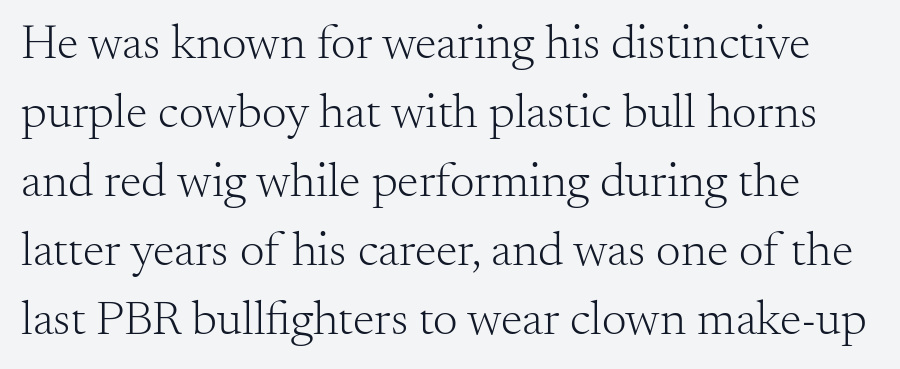
{"serif": "yes", "italic": "no", "bold": "no", "weight": "light", "width": "normal", "stroke_contrast": "medium", "x_height": "small", "monospaced": "no", "underline": "no", "line_spacing": "normal", "line_spacing_ratio": 1.41, "letter_spacing": "normal", "letter_spacing_em": 0.0, "glyph_px": 49}
